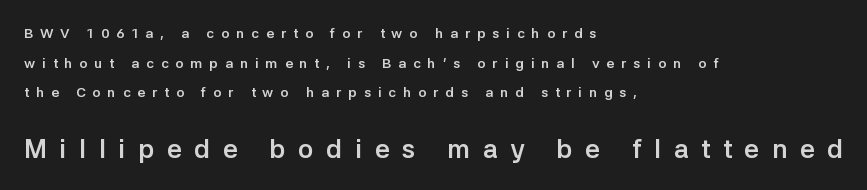
Q: Is the text bold? A: Yes.
Q: Is the text italic (slanted)? A: No, it is upright.
Q: Is the text underlined? A: No.
Q: How is the paragraph aligned? A: Left-aligned.
Q: Is the spacing between letters normal or unusually wide? A: Unusually wide.
Q: Is the spacing between lines tight, normal or loose? A: Loose.
Q: Which block of text is set in a larger size, the first (top) or the second (bottom)? A: The second (bottom) one.
